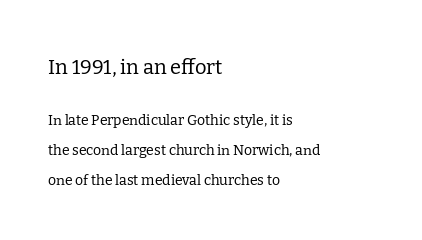
The image shows 20 px text type, upright; set left-aligned, loose line spacing (2.15x), normal letter spacing, not underlined; the first (top) block is 1.43x larger.
